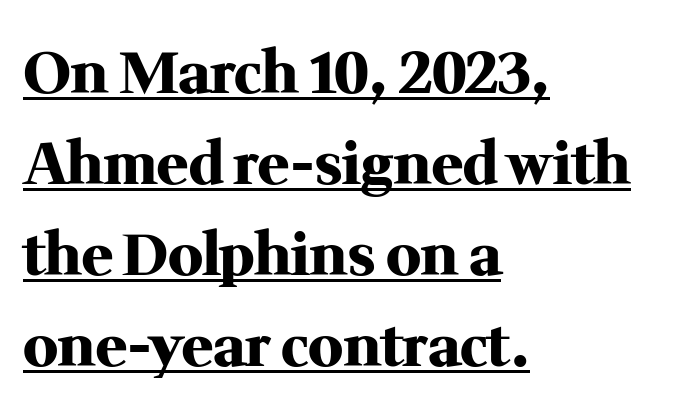
Q: Is the text bold? A: Yes.
Q: Is the text italic (slanted)? A: No, it is upright.
Q: Is the typeface a serif or a sans-serif typeface? A: Serif.
Q: Is the text underlined? A: Yes.
Q: How is the paragraph aligned? A: Left-aligned.
Q: Is the spacing between letters normal or unusually wide? A: Normal.
Q: Is the spacing between lines tight, normal or loose? A: Normal.
Q: Width (condensed, normal, or wide)? A: Normal.
Q: Stroke contrast? A: Medium.
Q: x-height? A: Medium.
Q: Monospaced? A: No.
